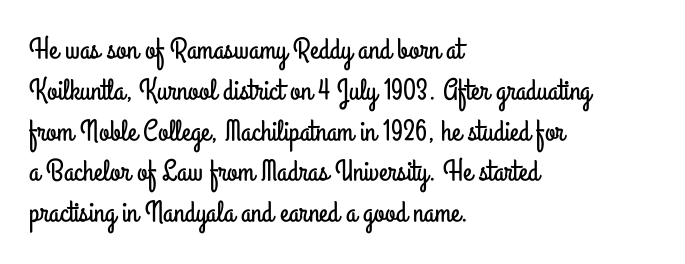
{"serif": "no", "italic": "no", "width": "condensed", "stroke_contrast": "low", "x_height": "small", "monospaced": "no", "underline": "no", "align": "left", "line_spacing": "normal", "line_spacing_ratio": 1.36, "letter_spacing": "normal", "letter_spacing_em": 0.0, "glyph_px": 30}
